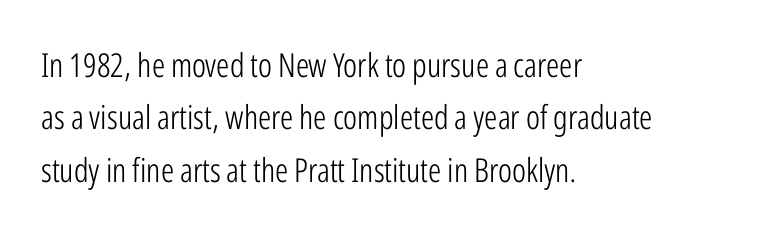
Q: Is the text bold? A: No.
Q: Is the text italic (slanted)? A: No, it is upright.
Q: Is the typeface a serif or a sans-serif typeface? A: Sans-serif.
Q: Is the text underlined? A: No.
Q: How is the paragraph aligned? A: Left-aligned.
Q: Is the spacing between letters normal or unusually wide? A: Normal.
Q: Is the spacing between lines tight, normal or loose? A: Normal.
Q: Width (condensed, normal, or wide)? A: Condensed.
Q: Stroke contrast? A: Low.
Q: x-height? A: Medium.
Q: Monospaced? A: No.
